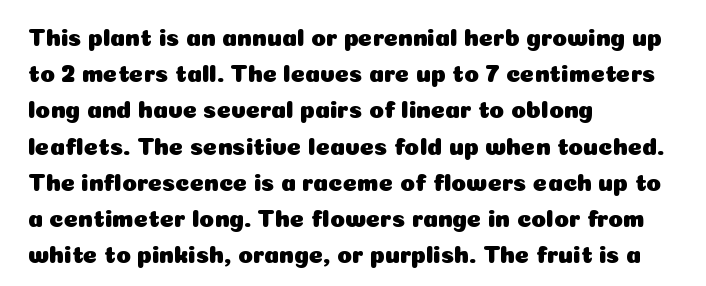
Q: Is the text italic (slanted)? A: No, it is upright.
Q: Is the text underlined? A: No.
Q: How is the paragraph aligned? A: Left-aligned.
Q: Is the spacing between letters normal or unusually wide? A: Normal.
Q: Is the spacing between lines tight, normal or loose? A: Normal.
